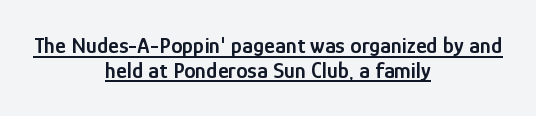
The image shows 23 px text type, upright; set centered, tight line spacing (1.07x), normal letter spacing, underlined.
